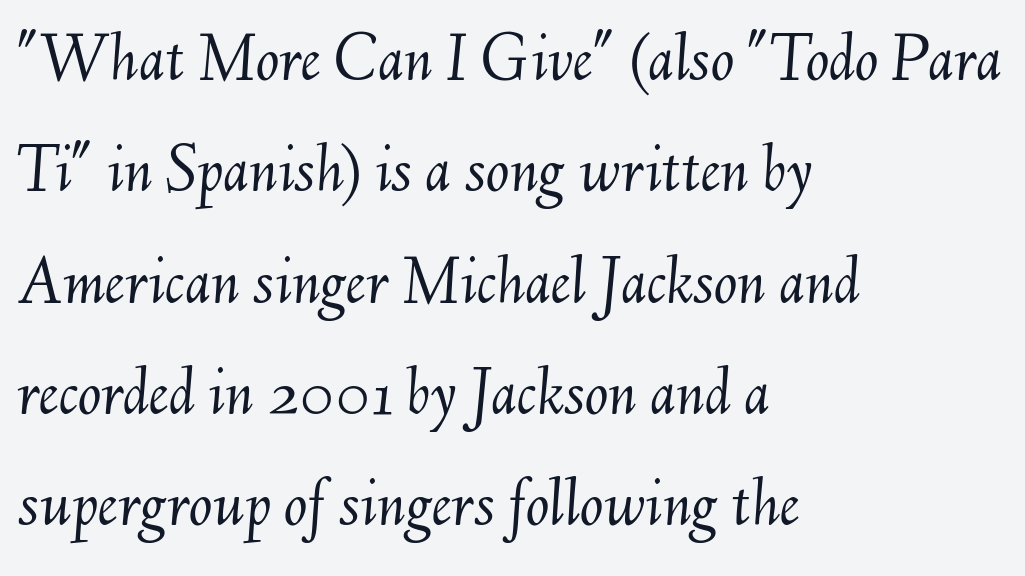
{"italic": "yes", "lean": "right", "slant_degrees": 6, "bold": "no", "weight": "light", "width": "normal", "stroke_contrast": "medium", "x_height": "small", "monospaced": "no", "underline": "no", "align": "left", "line_spacing": "normal", "line_spacing_ratio": 1.59, "letter_spacing": "normal", "letter_spacing_em": 0.0, "glyph_px": 70}
